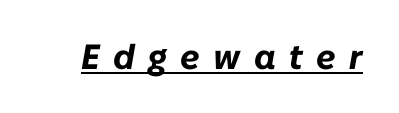
The image shows 35 px bold type, italic (leaning right); set unusually wide letter spacing (+0.38 em), underlined; low stroke contrast and a medium x-height.
